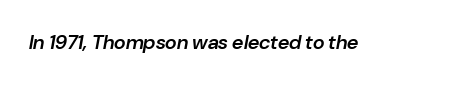
The image shows 20 px text type, italic (leaning right); set normal letter spacing, not underlined.
